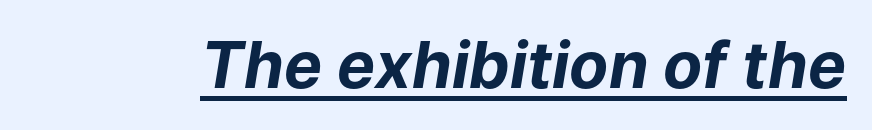
The image shows 64 px bold type, italic (leaning right); set normal letter spacing, underlined; low stroke contrast and a medium x-height.
